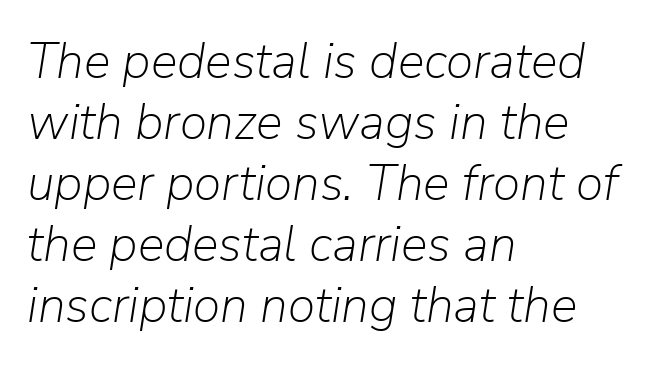
Q: Is the text bold? A: No.
Q: Is the text italic (slanted)? A: Yes, it leans right by about 9 degrees.
Q: Is the text underlined? A: No.
Q: How is the paragraph aligned? A: Left-aligned.
Q: Is the spacing between letters normal or unusually wide? A: Normal.
Q: Width (condensed, normal, or wide)? A: Normal.
Q: Stroke contrast? A: Low.
Q: x-height? A: Medium.
Q: Monospaced? A: No.
